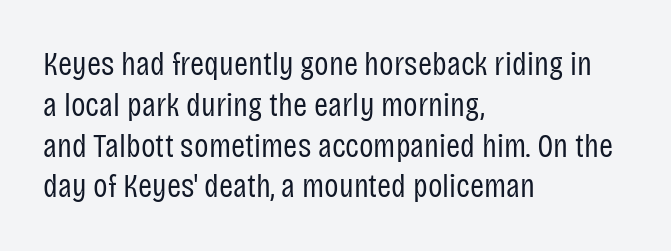
{"serif": "no", "italic": "no", "bold": "no", "weight": "regular", "width": "condensed", "stroke_contrast": "low", "x_height": "large", "monospaced": "no", "underline": "no", "align": "left", "line_spacing_ratio": 1.2, "letter_spacing": "normal", "letter_spacing_em": 0.0, "glyph_px": 34}
